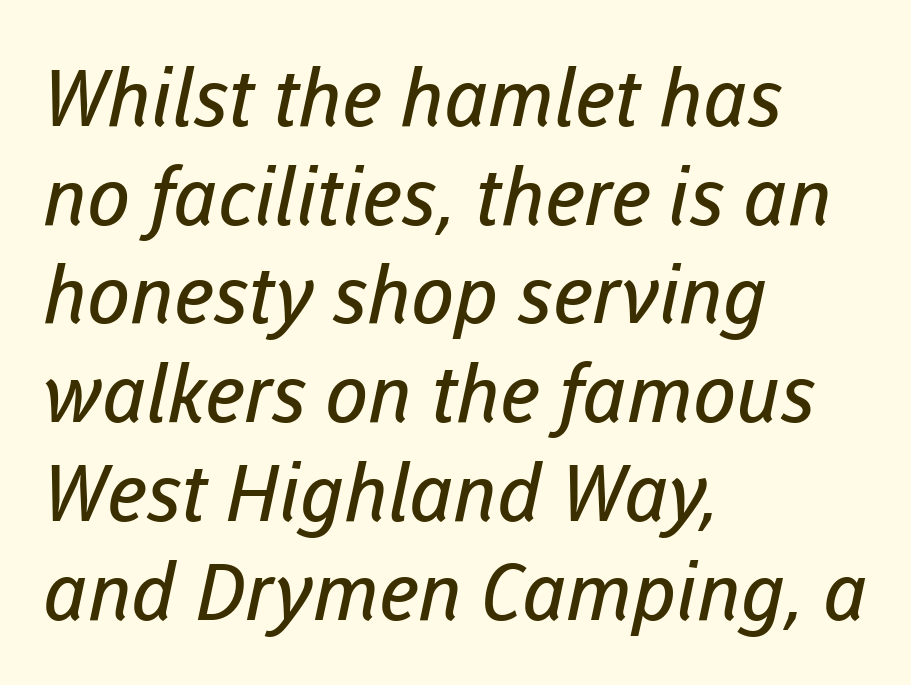
A typesetter would call this leading conventional body-copy spacing. This sample has the flowing, uneven cadence of proportional lettering. Grotesque or geometric, the face here clearly has no serifs. Characters follow at the spacing the type designer built in. The rendering anchors every line to the left-hand side. Nobody drew a line under any word here.
